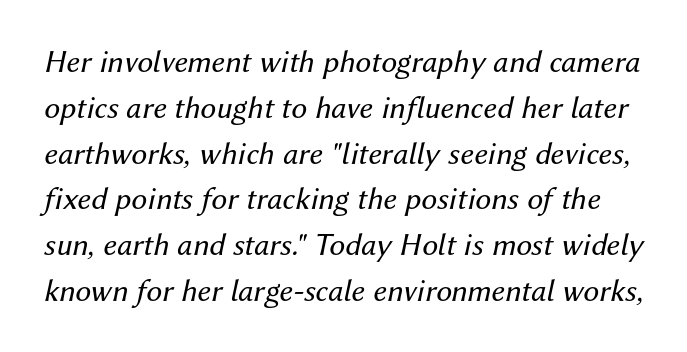
The image shows 32 px regular-weight type, italic (leaning right); set normal line spacing (1.43x), normal letter spacing, not underlined; medium stroke contrast and a medium x-height.
